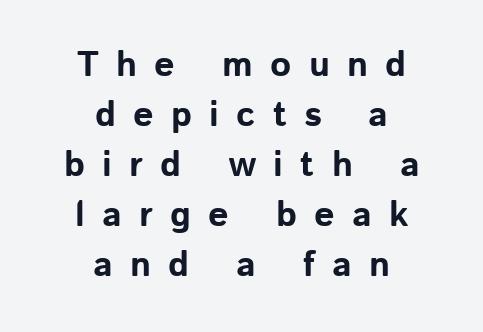
Q: Is the text bold? A: Yes.
Q: Is the text italic (slanted)? A: No, it is upright.
Q: Is the typeface a serif or a sans-serif typeface? A: Sans-serif.
Q: Is the text underlined? A: No.
Q: How is the paragraph aligned? A: Centered.
Q: Is the spacing between letters normal or unusually wide? A: Unusually wide.
Q: Is the spacing between lines tight, normal or loose? A: Normal.
Q: Width (condensed, normal, or wide)? A: Normal.
Q: Stroke contrast? A: Low.
Q: x-height? A: Medium.
Q: Monospaced? A: No.
